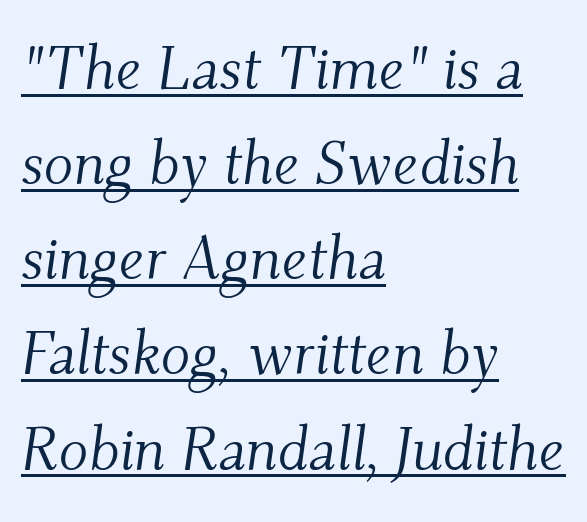
Observe the lean: these are italic letterforms. Weight: in the light-to-regular range. Between one letter and the next there's only the usual sliver of space. A rule runs beneath these lines of type. If you measured baseline to baseline, you'd find a middling distance.
